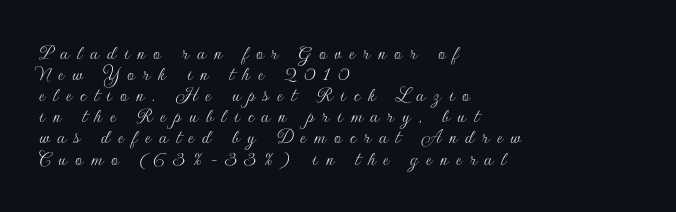
{"bold": "no", "underline": "no", "align": "left", "line_spacing": "tight", "line_spacing_ratio": 0.96, "letter_spacing": "wide", "letter_spacing_em": 0.36, "glyph_px": 22}
